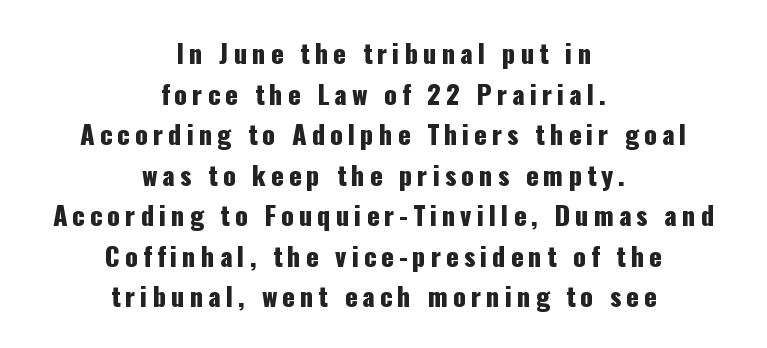
{"italic": "no", "underline": "no", "align": "center", "line_spacing": "normal", "line_spacing_ratio": 1.56, "glyph_px": 26}
